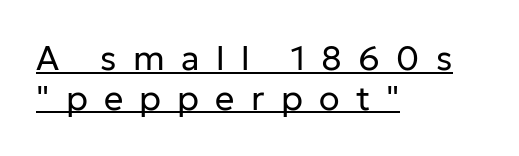
A typesetter would mark this as roman, not italic. Each stroke keeps to a modest, everyday thickness or less. What kind of face is this? One without serifs — a sans. Spacing verdict: proportional, widths tailored to each character. The line texture is sparse and dotted thanks to wide tracking.
